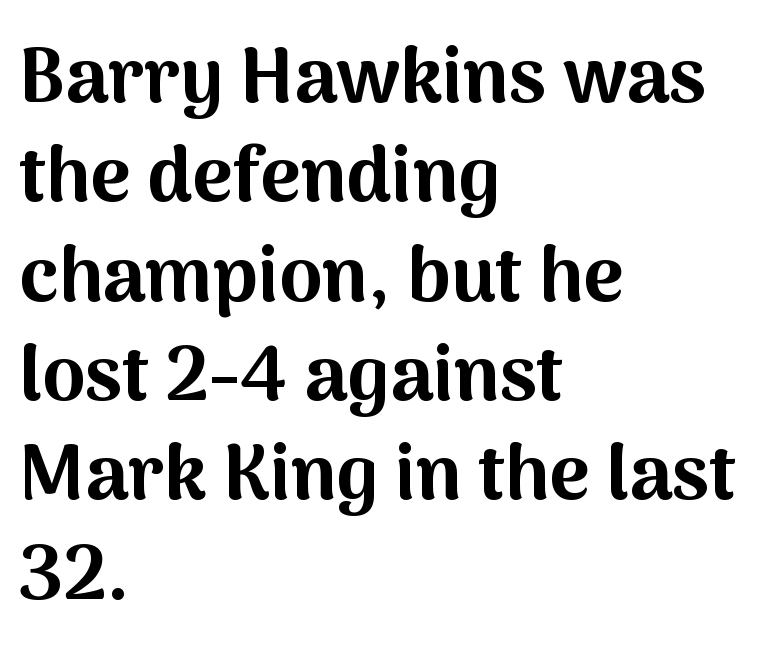
The image shows 77 px bold sans-serif type, upright; set left-aligned, normal line spacing (1.29x), normal letter spacing, not underlined; medium stroke contrast and a medium x-height.
